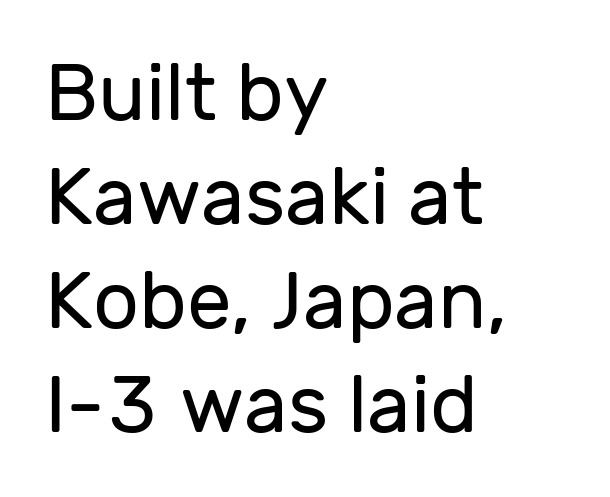
The typesetting does not lean heavy: it is not bold. Letters rest on an invisible, unmarked baseline. Is the letter spacing exaggerated? No — it looks like the ordinary default. The block of text has a typical density, with ordinary space between rows. Proportional: the letters do not fall into vertical columns.
